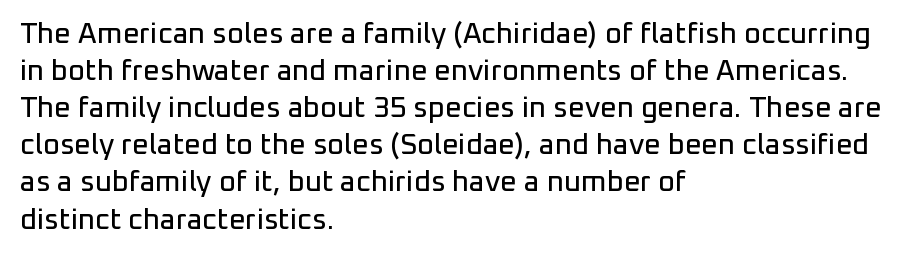
The image shows 29 px sans-serif type, upright; set left-aligned, normal line spacing (1.28x), normal letter spacing, not underlined; low stroke contrast and a medium x-height.
